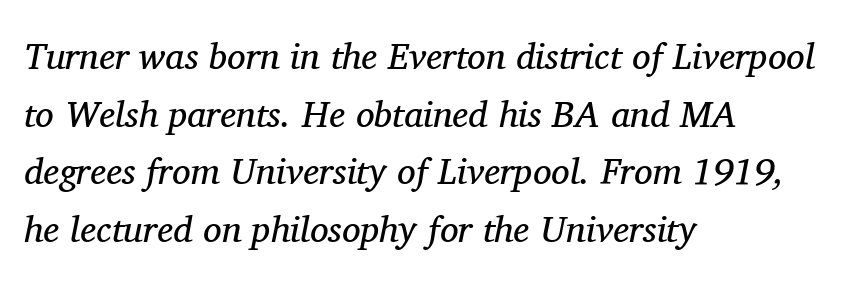
Q: Is the text bold? A: No.
Q: Is the text italic (slanted)? A: Yes, it leans right by about 11 degrees.
Q: Is the typeface a serif or a sans-serif typeface? A: Serif.
Q: Is the text underlined? A: No.
Q: How is the paragraph aligned? A: Left-aligned.
Q: Is the spacing between letters normal or unusually wide? A: Normal.
Q: Is the spacing between lines tight, normal or loose? A: Normal.
Q: Width (condensed, normal, or wide)? A: Normal.
Q: Stroke contrast? A: Medium.
Q: x-height? A: Medium.
Q: Monospaced? A: No.
